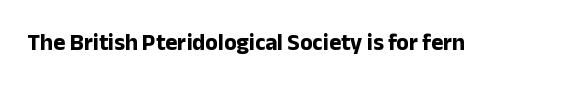
{"italic": "no", "bold": "yes", "underline": "no", "letter_spacing": "normal", "letter_spacing_em": 0.0, "glyph_px": 23}
